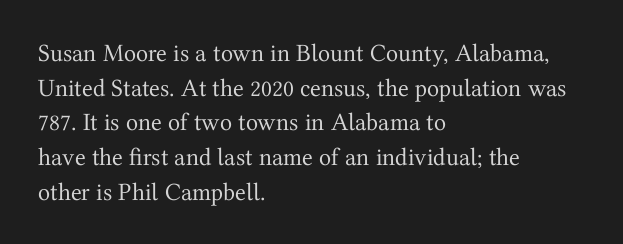
The image shows 25 px text type, upright; set left-aligned, normal line spacing (1.39x), normal letter spacing, not underlined.
